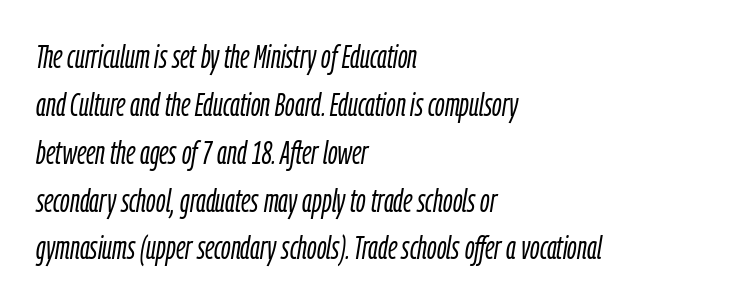
The image shows 33 px light, condensed type, italic (leaning right); set left-aligned, normal line spacing (1.45x), normal letter spacing, not underlined; low stroke contrast and a medium x-height.
